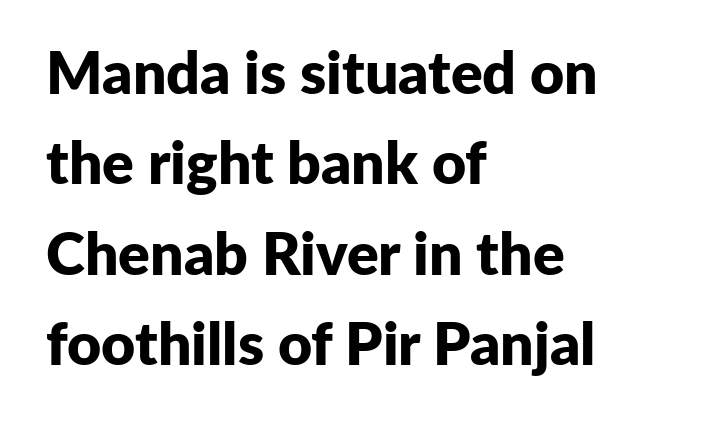
{"serif": "no", "italic": "no", "bold": "yes", "weight": "bold", "width": "normal", "stroke_contrast": "low", "x_height": "medium", "monospaced": "no", "underline": "no", "align": "left", "line_spacing": "normal", "line_spacing_ratio": 1.53, "letter_spacing": "normal", "letter_spacing_em": 0.0, "glyph_px": 59}
